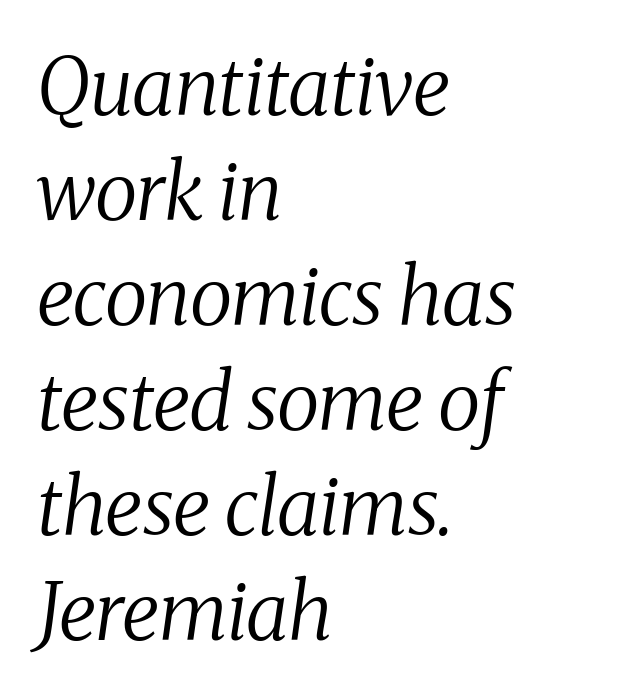
The image shows 79 px regular-weight serif type, italic (leaning right); set left-aligned, normal line spacing (1.33x), normal letter spacing, not underlined; medium stroke contrast and a medium x-height.
